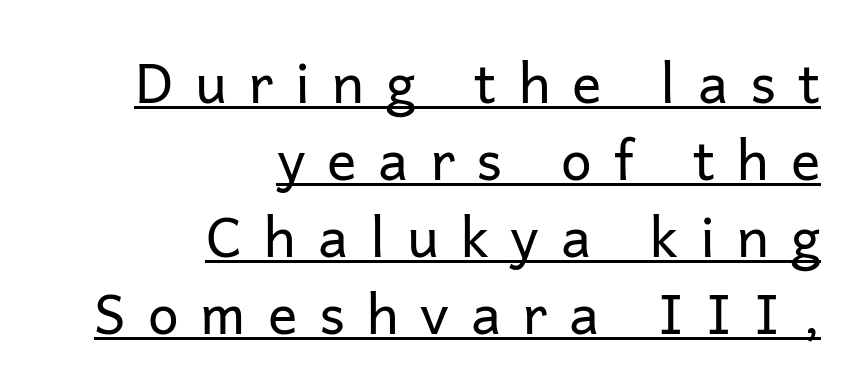
The image shows 55 px regular-weight sans-serif type, upright; set right-aligned, normal line spacing (1.4x), unusually wide letter spacing (+0.4 em), underlined; low stroke contrast and a medium x-height.
